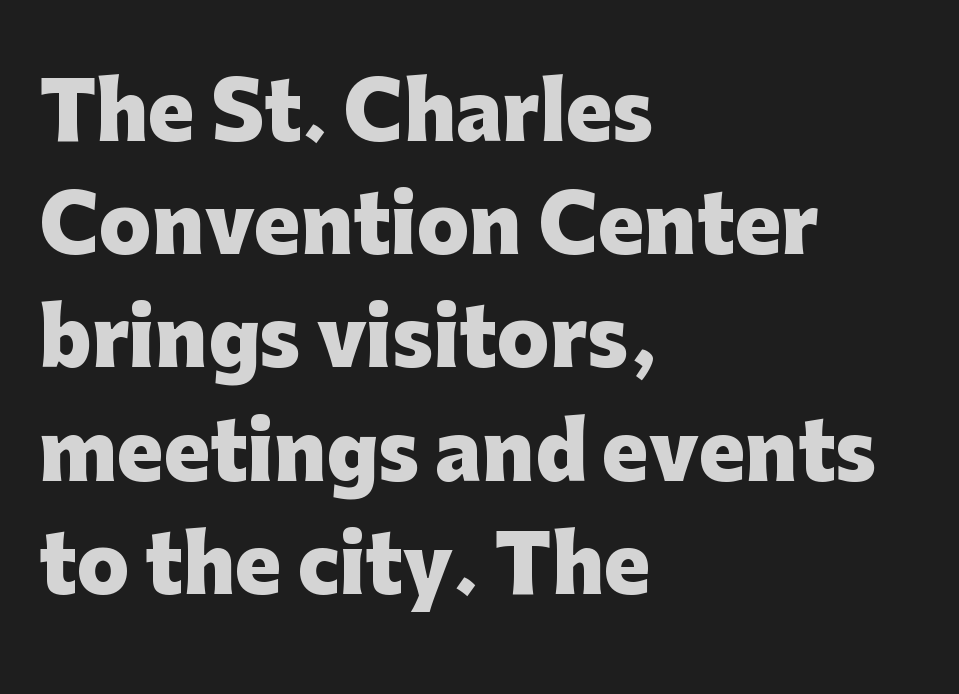
The image shows 77 px heavy sans-serif type, upright; set left-aligned, normal line spacing (1.47x), normal letter spacing, not underlined; low stroke contrast and a medium x-height.
